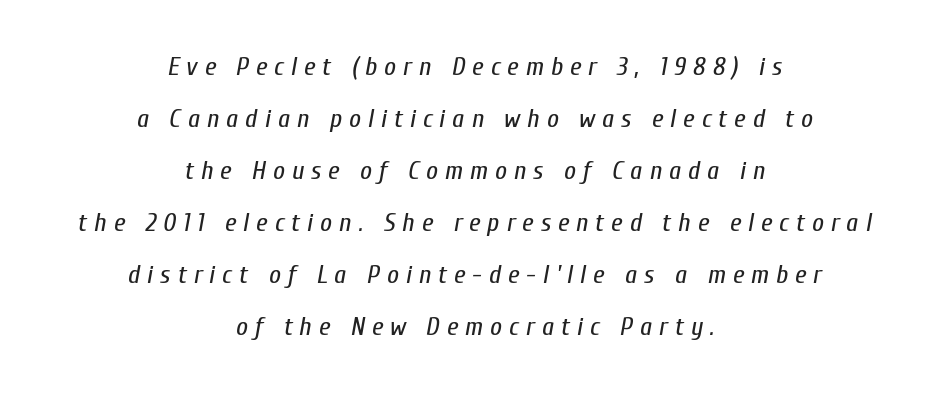
The gap between lines stays unmarked. The block of text is sparse from top to bottom, with ample space between rows. Every character sits at an angle, as italics do. Words appear elongated and porous because spacing is wide.
